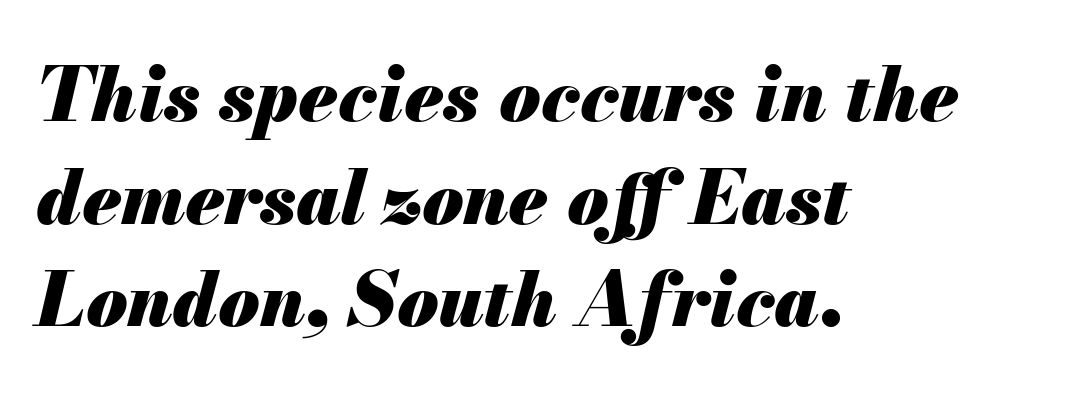
Q: Is the text bold? A: Yes.
Q: Is the text italic (slanted)? A: Yes, it leans right by about 13 degrees.
Q: Is the text underlined? A: No.
Q: How is the paragraph aligned? A: Left-aligned.
Q: Is the spacing between letters normal or unusually wide? A: Normal.
Q: Is the spacing between lines tight, normal or loose? A: Normal.
Q: Width (condensed, normal, or wide)? A: Normal.
Q: Stroke contrast? A: Medium.
Q: x-height? A: Small.
Q: Monospaced? A: No.
